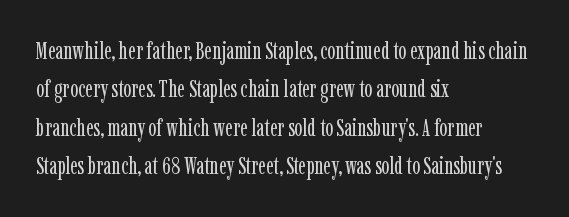
The image shows 24 px text type, upright; set left-aligned, normal line spacing (1.6x), normal letter spacing, not underlined.
